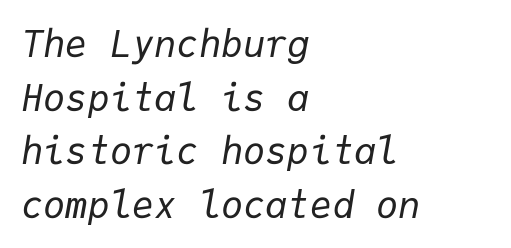
The passage shown is typed in a monospace face where columns stay perfectly aligned. The gaps between neighbouring characters are ordinary and unremarkable. The passage is arranged the way most books set body copy — flush left. The text carries the slant typical of an italic or oblique font. The glyphs are unaccompanied by any horizontal stroke below them. No chunkiness to these letters — they're not bold.
